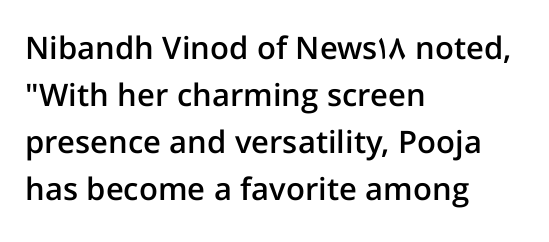
Q: Is the text bold? A: Semi-bold.
Q: Is the text italic (slanted)? A: No, it is upright.
Q: Is the typeface a serif or a sans-serif typeface? A: Sans-serif.
Q: Is the text underlined? A: No.
Q: How is the paragraph aligned? A: Left-aligned.
Q: Is the spacing between letters normal or unusually wide? A: Normal.
Q: Is the spacing between lines tight, normal or loose? A: Normal.
Q: Width (condensed, normal, or wide)? A: Normal.
Q: Stroke contrast? A: Low.
Q: x-height? A: Medium.
Q: Monospaced? A: No.
